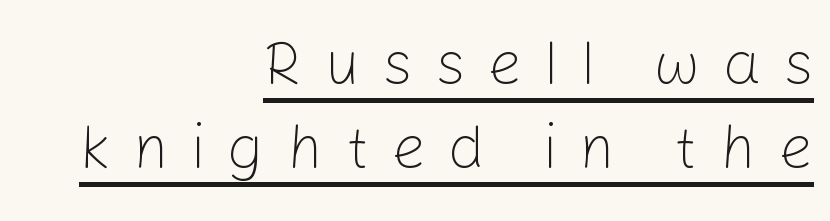
Q: Is the text bold? A: No.
Q: Is the text italic (slanted)? A: No, it is upright.
Q: Is the typeface a serif or a sans-serif typeface? A: Sans-serif.
Q: Is the text underlined? A: Yes.
Q: How is the paragraph aligned? A: Right-aligned.
Q: Is the spacing between letters normal or unusually wide? A: Unusually wide.
Q: Is the spacing between lines tight, normal or loose? A: Normal.
Q: Width (condensed, normal, or wide)? A: Normal.
Q: Stroke contrast? A: Low.
Q: x-height? A: Medium.
Q: Monospaced? A: No.
